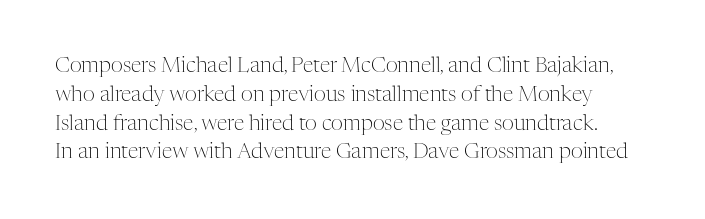
{"italic": "no", "bold": "no", "underline": "no", "line_spacing": "normal", "line_spacing_ratio": 1.37, "letter_spacing": "normal", "letter_spacing_em": 0.0, "glyph_px": 21}
